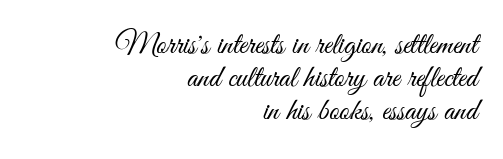
The image shows 31 px light, condensed sans-serif type; set right-aligned, tight line spacing (1.07x), normal letter spacing, not underlined; medium stroke contrast and a small x-height.
